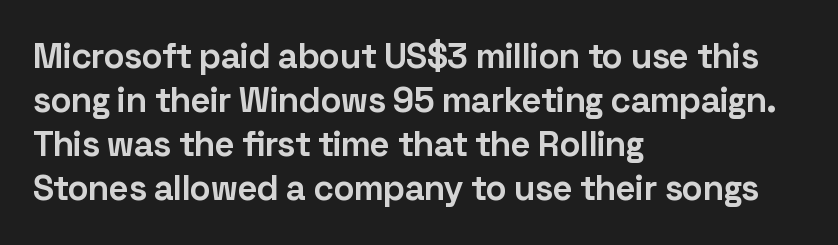
Q: Is the text bold? A: Yes.
Q: Is the text italic (slanted)? A: No, it is upright.
Q: Is the typeface a serif or a sans-serif typeface? A: Sans-serif.
Q: Is the text underlined? A: No.
Q: How is the paragraph aligned? A: Left-aligned.
Q: Is the spacing between letters normal or unusually wide? A: Normal.
Q: Is the spacing between lines tight, normal or loose? A: Normal.
Q: Width (condensed, normal, or wide)? A: Normal.
Q: Stroke contrast? A: Low.
Q: x-height? A: Medium.
Q: Monospaced? A: No.
